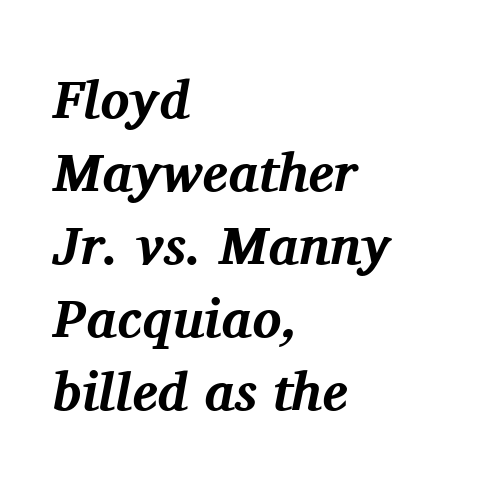
Q: Is the text bold? A: Yes.
Q: Is the text italic (slanted)? A: Yes, it leans right by about 11 degrees.
Q: Is the typeface a serif or a sans-serif typeface? A: Serif.
Q: Is the text underlined? A: No.
Q: How is the paragraph aligned? A: Left-aligned.
Q: Is the spacing between letters normal or unusually wide? A: Normal.
Q: Is the spacing between lines tight, normal or loose? A: Normal.
Q: Width (condensed, normal, or wide)? A: Normal.
Q: Stroke contrast? A: Medium.
Q: x-height? A: Medium.
Q: Monospaced? A: No.
